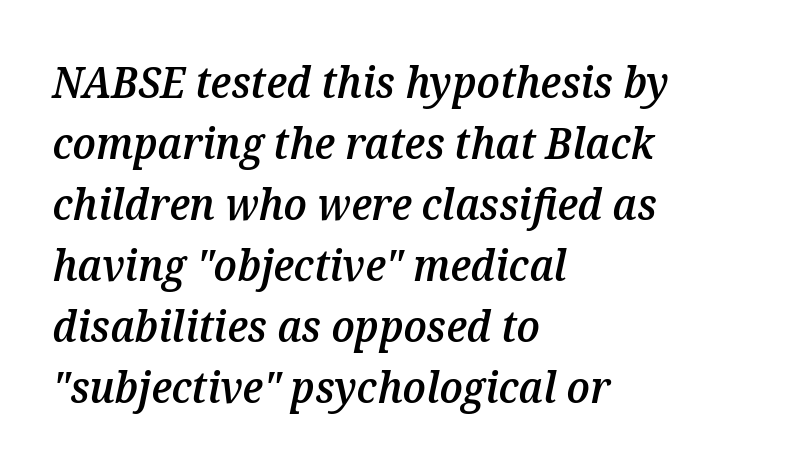
Q: Is the text bold? A: Semi-bold.
Q: Is the text italic (slanted)? A: Yes, it leans right by about 12 degrees.
Q: Is the text underlined? A: No.
Q: How is the paragraph aligned? A: Left-aligned.
Q: Is the spacing between letters normal or unusually wide? A: Normal.
Q: Is the spacing between lines tight, normal or loose? A: Normal.
Q: Width (condensed, normal, or wide)? A: Normal.
Q: Stroke contrast? A: Medium.
Q: x-height? A: Medium.
Q: Monospaced? A: No.
